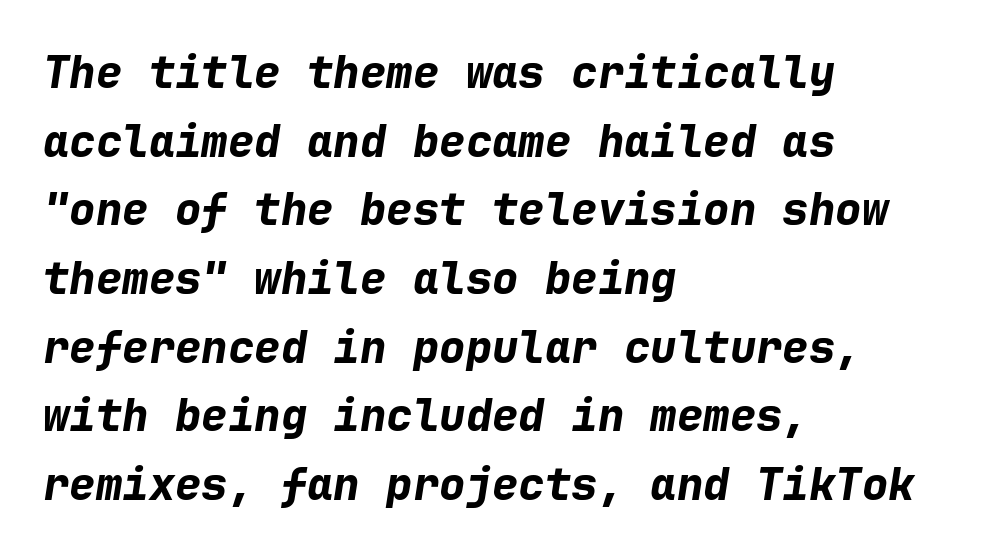
Q: Is the text bold? A: Yes.
Q: Is the text italic (slanted)? A: Yes, it leans right by about 9 degrees.
Q: Is the text underlined? A: No.
Q: How is the paragraph aligned? A: Left-aligned.
Q: Is the spacing between letters normal or unusually wide? A: Normal.
Q: Is the spacing between lines tight, normal or loose? A: Normal.
Q: Width (condensed, normal, or wide)? A: Normal.
Q: Stroke contrast? A: Low.
Q: x-height? A: Medium.
Q: Monospaced? A: Yes.
